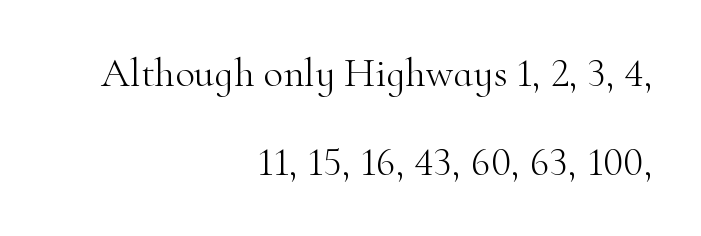
Q: Is the text bold? A: No.
Q: Is the text italic (slanted)? A: No, it is upright.
Q: Is the typeface a serif or a sans-serif typeface? A: Serif.
Q: Is the text underlined? A: No.
Q: How is the paragraph aligned? A: Right-aligned.
Q: Is the spacing between letters normal or unusually wide? A: Normal.
Q: Is the spacing between lines tight, normal or loose? A: Loose.
Q: Width (condensed, normal, or wide)? A: Normal.
Q: Stroke contrast? A: High.
Q: x-height? A: Small.
Q: Monospaced? A: No.
